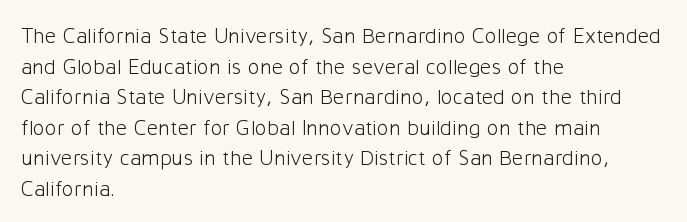
The image shows 22 px text type, upright; set left-aligned, normal line spacing (1.39x), normal letter spacing, not underlined.
